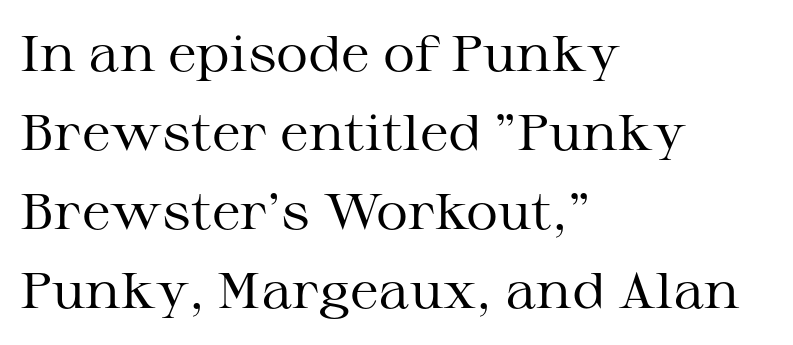
Notice how the stems are strictly vertical — no italics here. Nothing heavy about these letters — not bold at all. Typeset ragged right — the left edge is the straight one. Spacing verdict: proportional, widths tailored to each character. Is the letter spacing exaggerated? No — it looks like the ordinary default.
